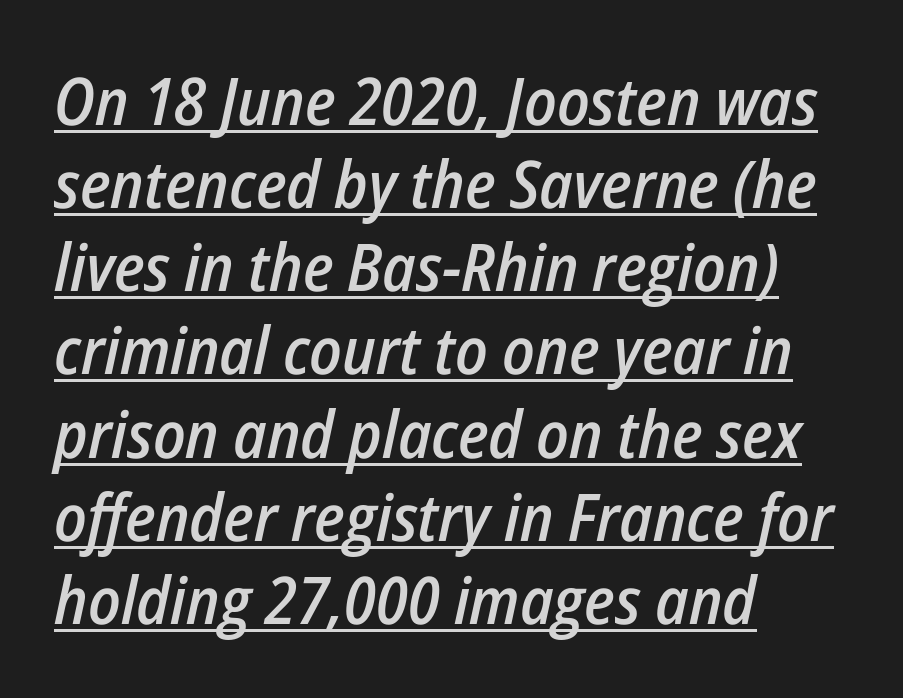
No extra tracking has been applied to these lines. The sample's only ornament is a line tracing under the words. Is the type slanted? Yes — the strokes lean at a clear angle. This sample is left-justified, so line endings fall wherever the words run out. Note the varied advance widths — an 'i' is clearly narrower than an 'm'.
